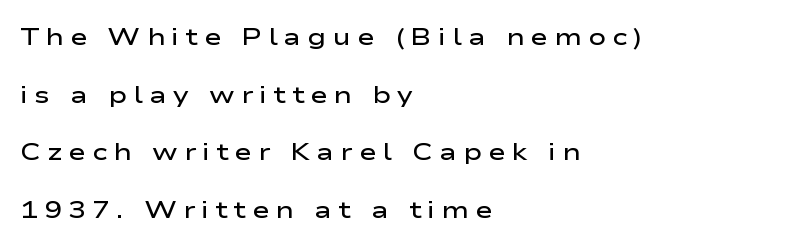
Words appear elongated and porous because spacing is wide. Teacher's note: observe the even left margin — that is flush-left alignment. Has an underline been added? It has not. The sample has been set in demibold, a notch under bold. Whoever set this chose breathing room over compactness in the vertical rhythm.
